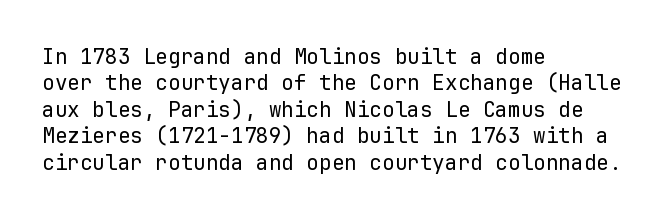
The image shows 21 px text type, upright; set left-aligned, normal line spacing (1.26x), normal letter spacing, not underlined.
